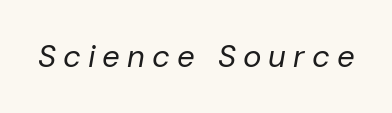
{"italic": "yes", "lean": "right", "slant_degrees": 10, "bold": "no", "weight": "regular", "width": "normal", "stroke_contrast": "low", "x_height": "medium", "monospaced": "no", "underline": "no", "letter_spacing": "wide", "letter_spacing_em": 0.23, "glyph_px": 31}
